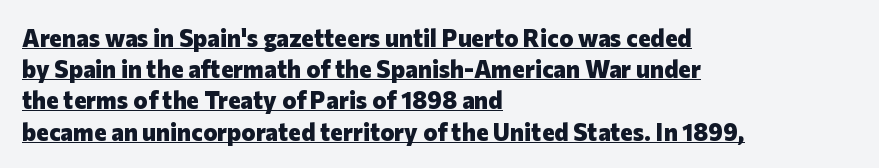
{"italic": "no", "bold": "yes", "underline": "yes", "align": "left", "line_spacing": "normal", "line_spacing_ratio": 1.3, "letter_spacing": "normal", "letter_spacing_em": 0.0, "glyph_px": 24}
